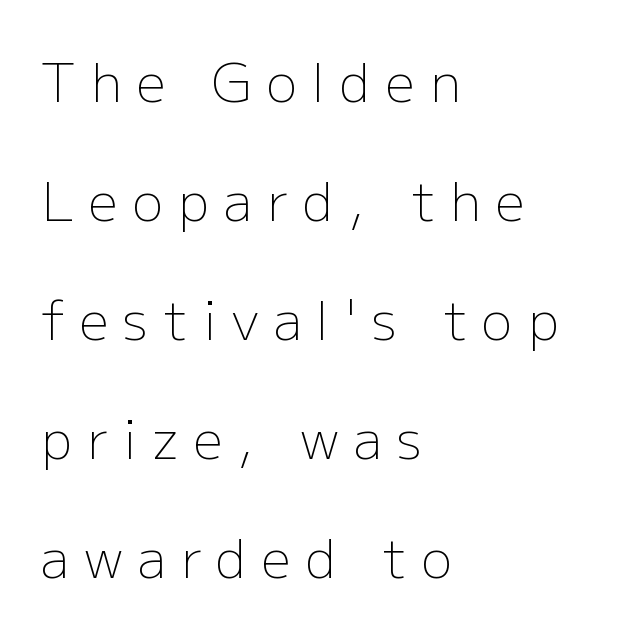
Vertical spacing — loose. Does extra space separate the letters? Yes, quite a lot of it. The face used here is proportionally spaced, like ordinary book or web type. Visually the block forms a straight wall on the left and a jagged coastline on the right.
